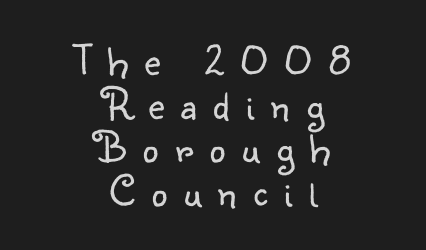
Q: Is the text bold? A: No.
Q: Is the text italic (slanted)? A: No, it is upright.
Q: Is the typeface a serif or a sans-serif typeface? A: Sans-serif.
Q: Is the text underlined? A: No.
Q: How is the paragraph aligned? A: Centered.
Q: Is the spacing between letters normal or unusually wide? A: Unusually wide.
Q: Is the spacing between lines tight, normal or loose? A: Tight.
Q: Width (condensed, normal, or wide)? A: Normal.
Q: Stroke contrast? A: Low.
Q: x-height? A: Small.
Q: Monospaced? A: No.
